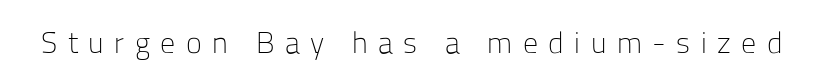
The image shows 30 px light sans-serif type, upright; set unusually wide letter spacing (+0.35 em), not underlined; low stroke contrast and a medium x-height.
